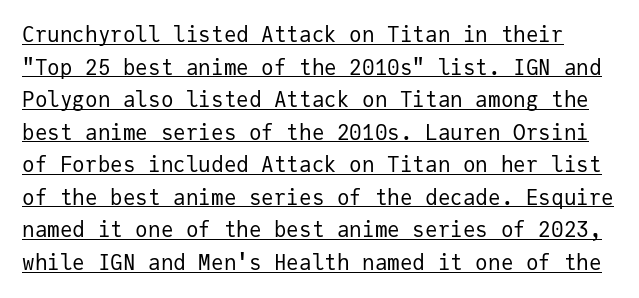
The image shows 21 px text type, upright; set normal line spacing (1.55x), normal letter spacing, underlined.
